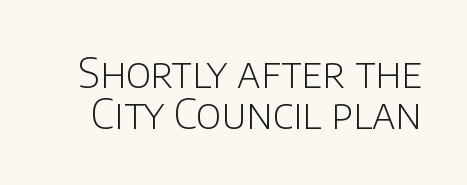
{"serif": "no", "italic": "no", "bold": "no", "weight": "light", "width": "normal", "stroke_contrast": "low", "x_height": "large", "monospaced": "no", "underline": "no", "line_spacing": "tight", "line_spacing_ratio": 1.01, "letter_spacing": "normal", "letter_spacing_em": 0.0, "glyph_px": 41}
